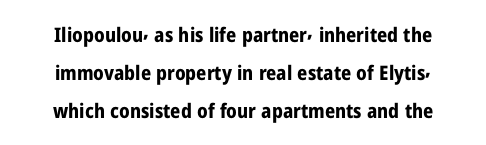
{"italic": "no", "bold": "yes", "underline": "no", "align": "center", "line_spacing": "loose", "line_spacing_ratio": 1.91, "letter_spacing": "normal", "letter_spacing_em": 0.0, "glyph_px": 20}
